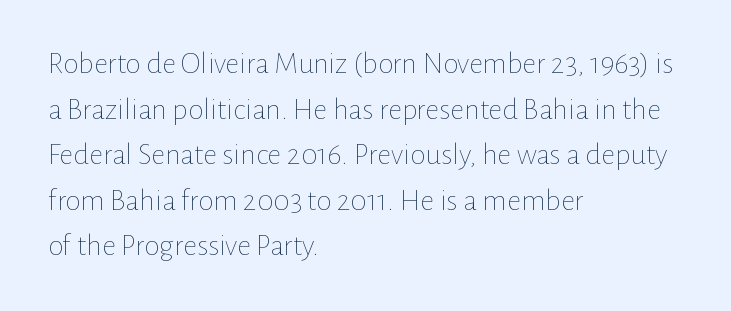
Q: Is the text bold? A: No.
Q: Is the text italic (slanted)? A: No, it is upright.
Q: Is the text underlined? A: No.
Q: How is the paragraph aligned? A: Left-aligned.
Q: Is the spacing between letters normal or unusually wide? A: Normal.
Q: Is the spacing between lines tight, normal or loose? A: Normal.
Q: Width (condensed, normal, or wide)? A: Normal.
Q: Stroke contrast? A: Low.
Q: x-height? A: Medium.
Q: Monospaced? A: No.
